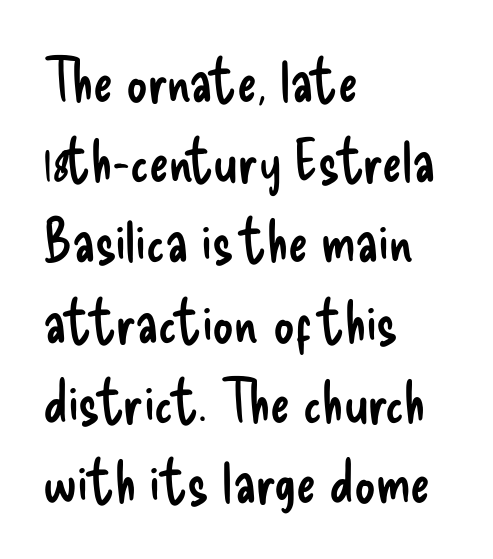
The image shows 59 px regular-weight, condensed sans-serif type, upright; set left-aligned, normal line spacing (1.36x), normal letter spacing, not underlined; low stroke contrast and a small x-height.
